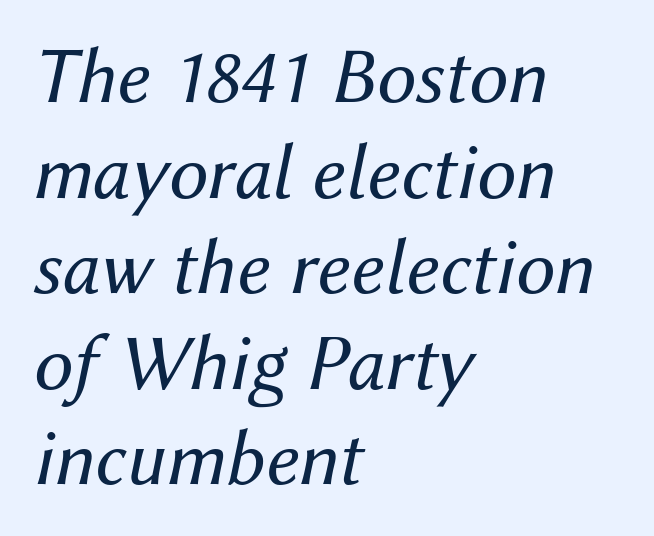
The image shows 79 px regular-weight type, italic (leaning right); set left-aligned, line spacing 1.21x, normal letter spacing, not underlined; medium stroke contrast and a medium x-height.
